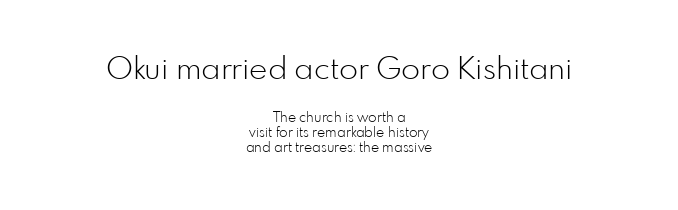
The image shows 31 px light sans-serif type, upright; set centered, tight line spacing (1.05x), normal letter spacing, not underlined; the first (top) block is 2.21x larger; low stroke contrast and a small x-height.
